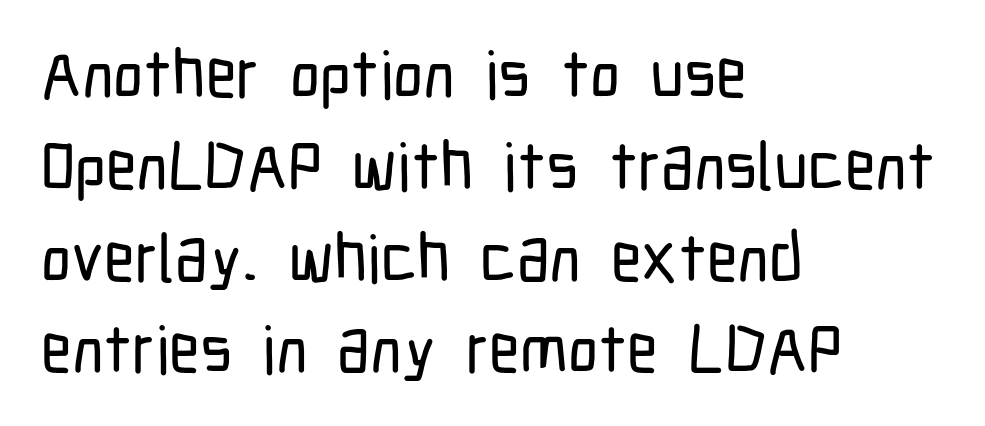
{"serif": "no", "italic": "no", "width": "condensed", "stroke_contrast": "low", "x_height": "medium", "monospaced": "no", "underline": "no", "align": "left", "line_spacing": "normal", "line_spacing_ratio": 1.37, "letter_spacing": "normal", "letter_spacing_em": 0.0, "glyph_px": 67}
